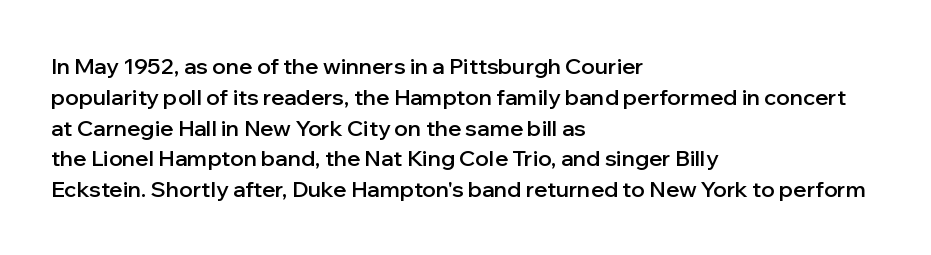
A typesetter would call this zero additional tracking. Decoration check: the copy has no underline. Set as a demibold, roughly 600 on the weight scale. The rendering uses a moderate line-height, typical for paragraphs.
